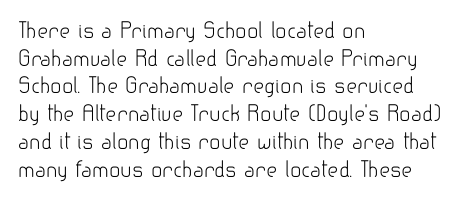
Every stem runs plumb, perpendicular to the baseline. Leftover space on each line is placed entirely after the last word. Check the space under the baseline: it is left empty. This reads as an unemphasized weight, regular at the heaviest. Caption: standard tracking, unaltered.
